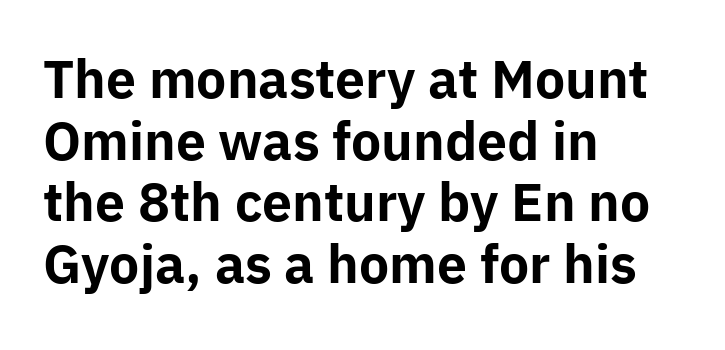
Each letter keeps its own natural width here, so spacing adapts to shape. Unmarked baselines from the first word to the last. The letters sit at their default tracking, neither squeezed nor spread. Is the block centered? No — it sits flush against the left margin. The letters carry no serifs — their stems end cleanly without finishing strokes.
